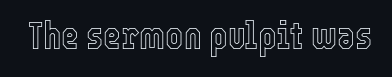
The image shows 38 px condensed type, upright; set normal letter spacing, not underlined; a medium x-height.
